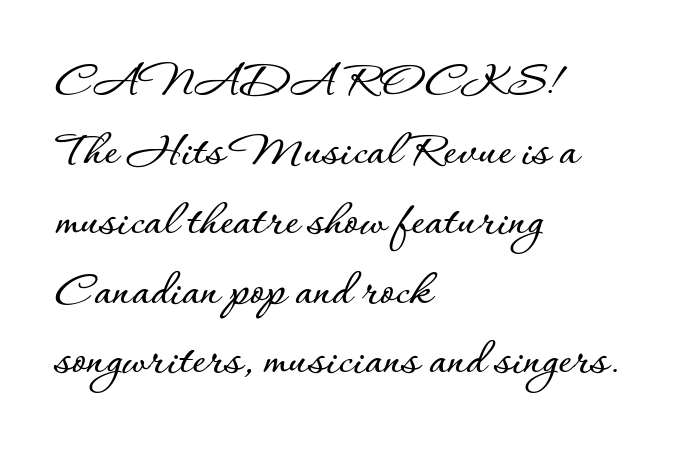
Q: Is the text italic (slanted)? A: Yes.
Q: Is the text underlined? A: No.
Q: How is the paragraph aligned? A: Left-aligned.
Q: Is the spacing between letters normal or unusually wide? A: Normal.
Q: Is the spacing between lines tight, normal or loose? A: Normal.
Q: Width (condensed, normal, or wide)? A: Normal.
Q: Stroke contrast? A: Low.
Q: x-height? A: Small.
Q: Monospaced? A: No.
